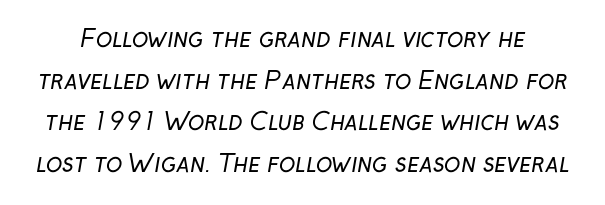
No letter is thick-stroked: the sample isn't bold. Glyph-to-glyph distance matches everyday printed text. Clear beneath every line of the passage.
